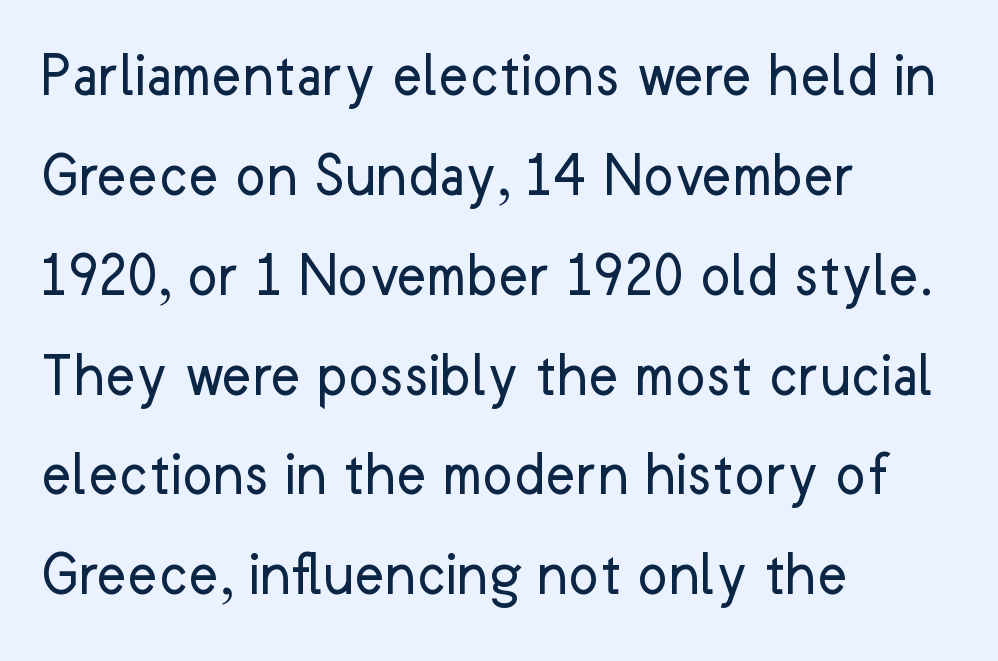
The image shows 64 px regular-weight sans-serif type, upright; set left-aligned, normal line spacing (1.56x), normal letter spacing, not underlined; low stroke contrast and a medium x-height.
